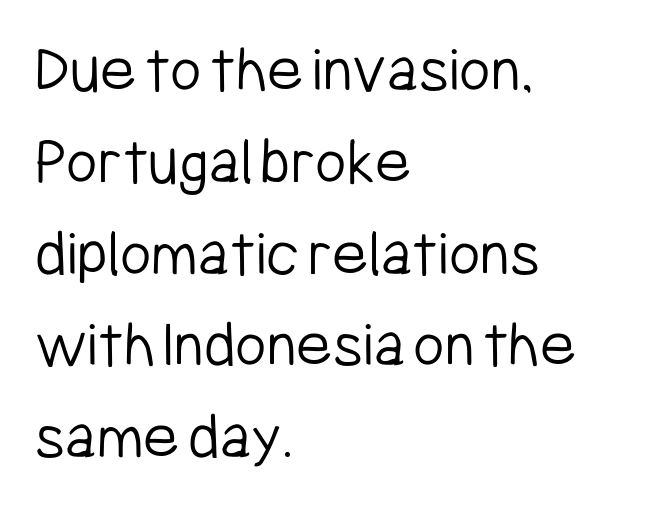
Q: Is the text bold? A: No.
Q: Is the text italic (slanted)? A: No, it is upright.
Q: Is the typeface a serif or a sans-serif typeface? A: Sans-serif.
Q: Is the text underlined? A: No.
Q: How is the paragraph aligned? A: Left-aligned.
Q: Is the spacing between letters normal or unusually wide? A: Normal.
Q: Is the spacing between lines tight, normal or loose? A: Normal.
Q: Width (condensed, normal, or wide)? A: Condensed.
Q: Stroke contrast? A: Low.
Q: x-height? A: Medium.
Q: Monospaced? A: No.
